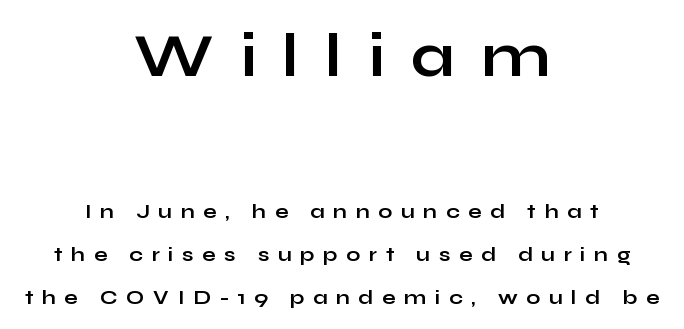
Q: Is the text bold? A: Yes.
Q: Is the text italic (slanted)? A: No, it is upright.
Q: Is the typeface a serif or a sans-serif typeface? A: Sans-serif.
Q: Is the text underlined? A: No.
Q: How is the paragraph aligned? A: Centered.
Q: Is the spacing between letters normal or unusually wide? A: Unusually wide.
Q: Is the spacing between lines tight, normal or loose? A: Loose.
Q: Which block of text is set in a larger size, the first (top) or the second (bottom)? A: The first (top) one.
Q: Width (condensed, normal, or wide)? A: Wide.
Q: Stroke contrast? A: Low.
Q: x-height? A: Medium.
Q: Monospaced? A: No.
